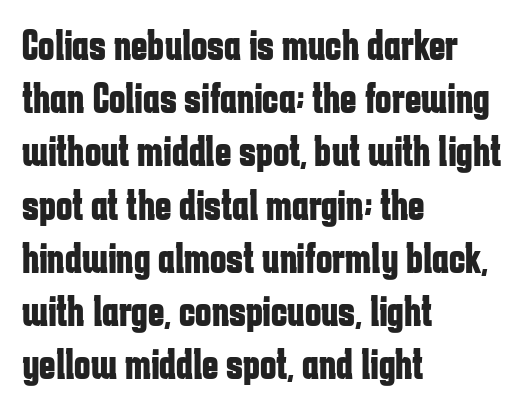
Q: Is the text bold? A: Yes.
Q: Is the text italic (slanted)? A: No, it is upright.
Q: Is the typeface a serif or a sans-serif typeface? A: Sans-serif.
Q: Is the text underlined? A: No.
Q: How is the paragraph aligned? A: Left-aligned.
Q: Is the spacing between letters normal or unusually wide? A: Normal.
Q: Width (condensed, normal, or wide)? A: Condensed.
Q: Stroke contrast? A: Low.
Q: x-height? A: Medium.
Q: Monospaced? A: No.
